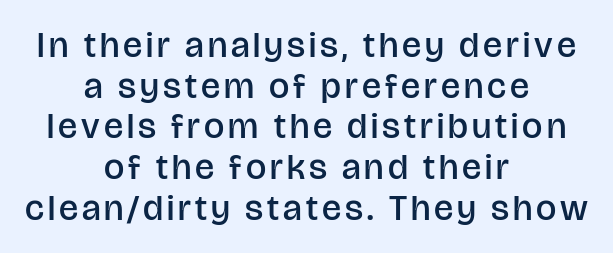
The image shows 36 px semibold sans-serif type, upright; set centered, tight line spacing (1.13x), not underlined; low stroke contrast and a large x-height.
